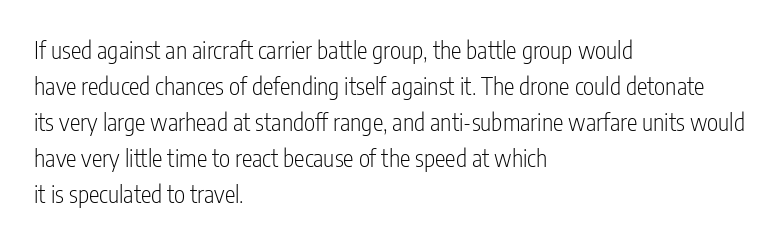
{"italic": "no", "bold": "no", "underline": "no", "align": "left", "line_spacing": "normal", "line_spacing_ratio": 1.5, "letter_spacing": "normal", "letter_spacing_em": 0.0, "glyph_px": 24}
